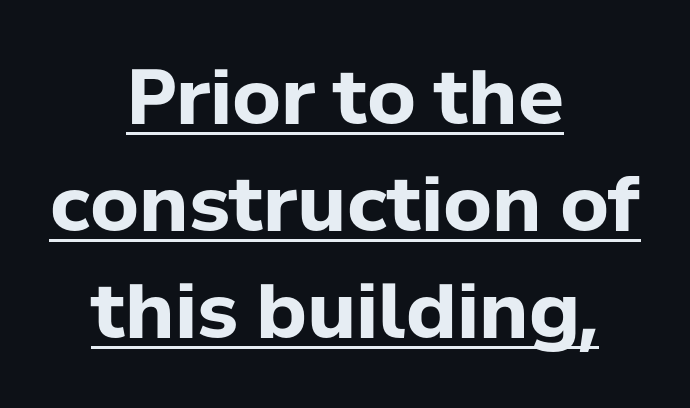
The image shows 76 px bold sans-serif type, upright; set centered, normal line spacing (1.41x), normal letter spacing, underlined; low stroke contrast and a medium x-height.
